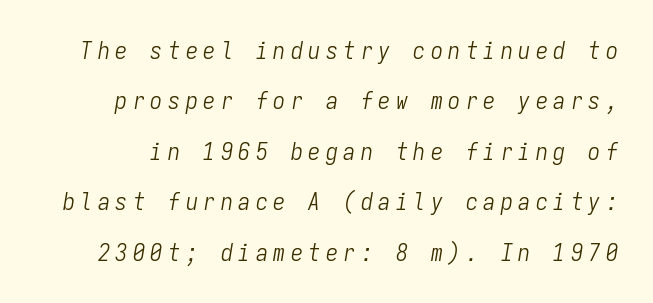
The weight would be labelled regular, book, light, or lighter still. It's the slanting kind of type. Check the space under the baseline: it is left empty. This rendering widens character spacing well past its baseline value.
